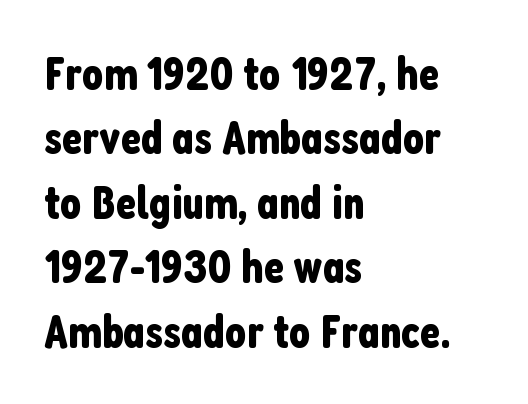
{"serif": "no", "italic": "no", "width": "condensed", "stroke_contrast": "low", "x_height": "medium", "monospaced": "no", "underline": "no", "align": "left", "line_spacing": "normal", "line_spacing_ratio": 1.37, "letter_spacing": "normal", "letter_spacing_em": 0.0, "glyph_px": 47}
